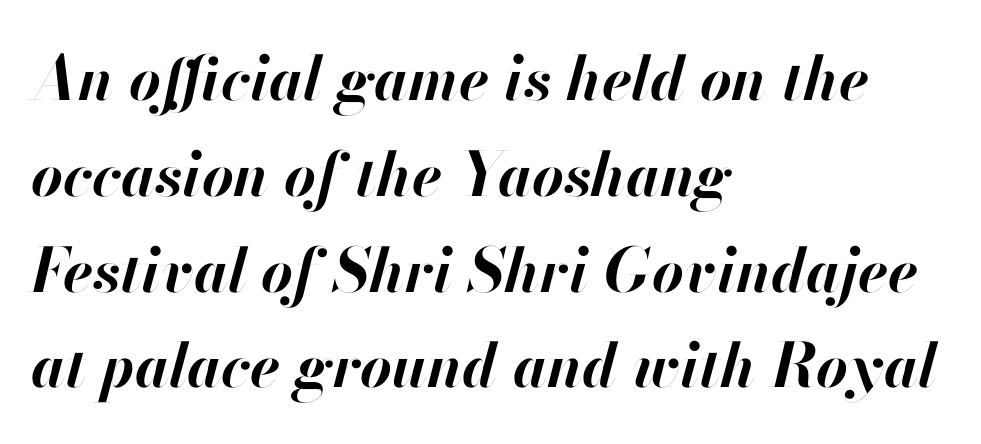
{"italic": "yes", "lean": "right", "slant_degrees": 13, "bold": "yes", "weight": "bold", "width": "normal", "stroke_contrast": "high", "x_height": "small", "monospaced": "no", "underline": "no", "align": "left", "line_spacing": "normal", "line_spacing_ratio": 1.57, "letter_spacing": "normal", "letter_spacing_em": 0.0, "glyph_px": 61}
